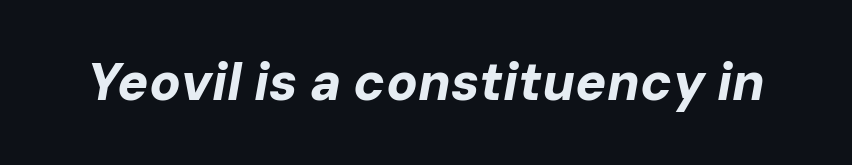
Q: Is the text bold? A: Yes.
Q: Is the text italic (slanted)? A: Yes, it leans right by about 10 degrees.
Q: Is the text underlined? A: No.
Q: Is the spacing between letters normal or unusually wide? A: Normal.
Q: Width (condensed, normal, or wide)? A: Normal.
Q: Stroke contrast? A: Low.
Q: x-height? A: Medium.
Q: Monospaced? A: No.
